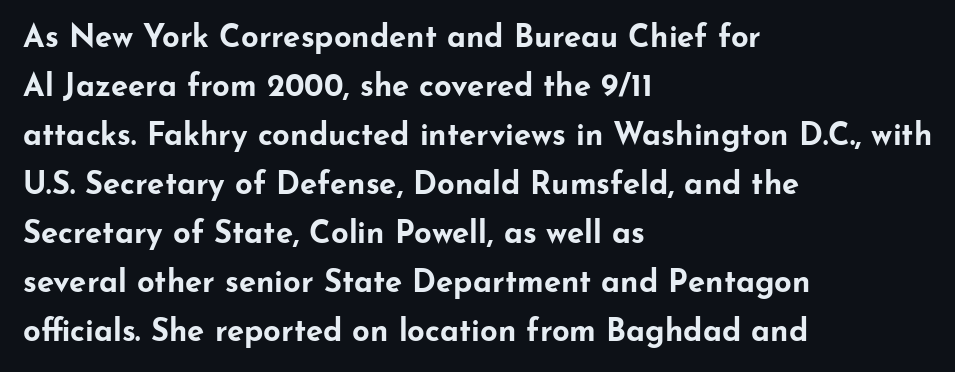
{"serif": "no", "italic": "no", "bold": "yes", "weight": "bold", "width": "wide", "stroke_contrast": "low", "x_height": "small", "monospaced": "no", "underline": "no", "align": "left", "line_spacing": "normal", "line_spacing_ratio": 1.58, "letter_spacing": "normal", "letter_spacing_em": 0.0, "glyph_px": 31}
